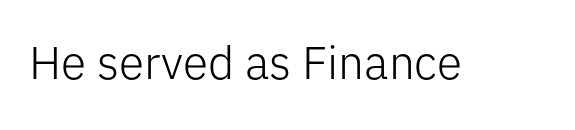
The image shows 46 px light sans-serif type, upright; set normal letter spacing, not underlined; low stroke contrast and a medium x-height.
